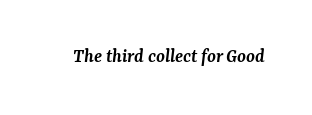
The letters are semibold — heavier than regular but short of a full bold. Decoration check: the copy has no underline. Students, note that the glyphs here touch the page at normal intervals. When letters slant like this, we call the style italic.
